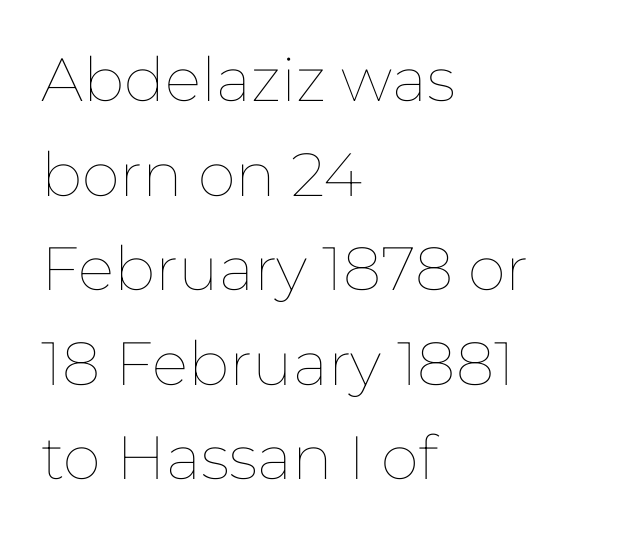
Q: Is the text bold? A: No.
Q: Is the text italic (slanted)? A: No, it is upright.
Q: Is the text underlined? A: No.
Q: How is the paragraph aligned? A: Left-aligned.
Q: Is the spacing between letters normal or unusually wide? A: Normal.
Q: Is the spacing between lines tight, normal or loose? A: Normal.
Q: Width (condensed, normal, or wide)? A: Normal.
Q: Stroke contrast? A: Low.
Q: x-height? A: Medium.
Q: Monospaced? A: No.
